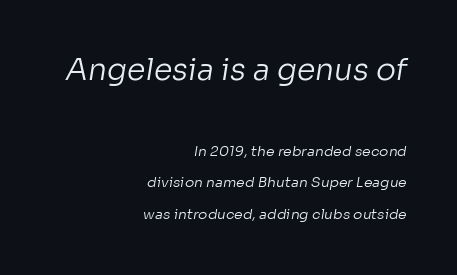
{"serif": "no", "bold": "no", "weight": "regular", "width": "normal", "stroke_contrast": "low", "x_height": "medium", "monospaced": "no", "underline": "no", "align": "right", "line_spacing": "loose", "line_spacing_ratio": 2.26, "letter_spacing": "normal", "letter_spacing_em": 0.0, "larger_block": "first", "size_ratio": 2.14, "glyph_px": 30}
